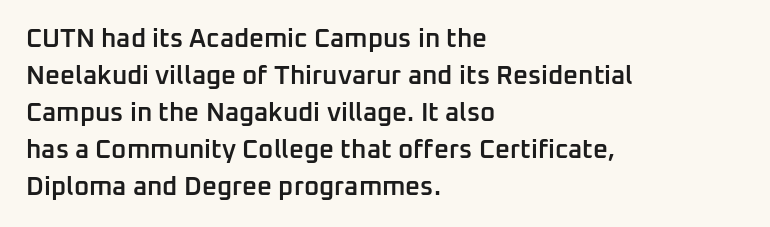
Successive baselines arrive at the customary interval. What weight is shown? A semibold, between regular and bold. The baseline area is clear. Compared with typical body copy, the letter spacing here is the same. When letters stand straight like this, we call the style roman or upright.
